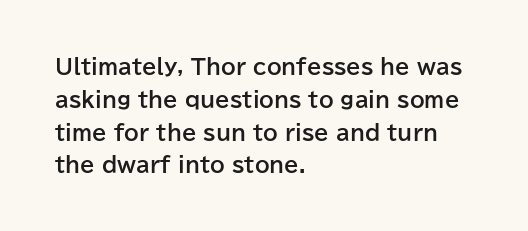
The image shows 21 px bold type, upright; set left-aligned, normal line spacing (1.56x), normal letter spacing, not underlined.
